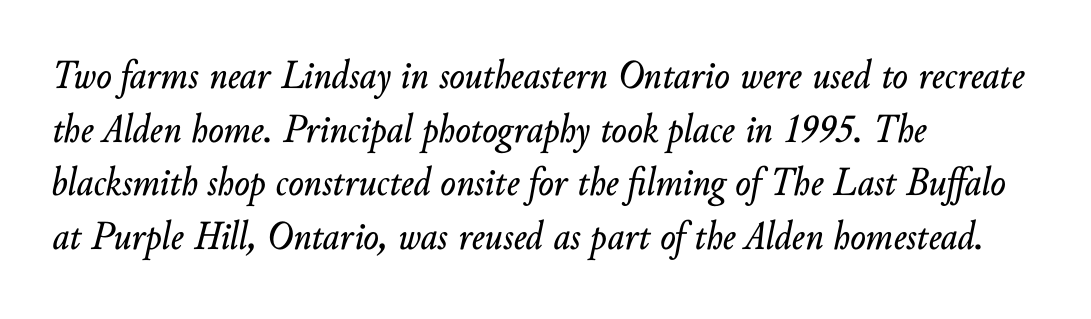
{"italic": "yes", "lean": "right", "slant_degrees": 10, "width": "normal", "stroke_contrast": "low", "x_height": "small", "monospaced": "no", "underline": "no", "align": "left", "line_spacing": "normal", "line_spacing_ratio": 1.31, "letter_spacing": "normal", "letter_spacing_em": 0.0, "glyph_px": 41}
